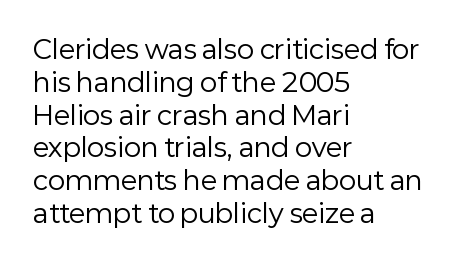
The image shows 26 px text type, upright; set left-aligned, normal line spacing (1.26x), normal letter spacing, not underlined.
